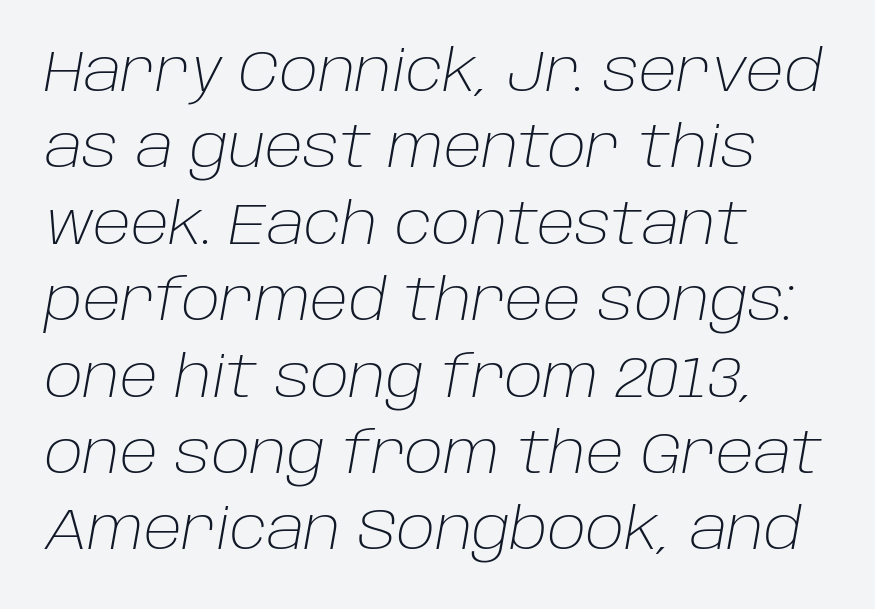
{"italic": "yes", "lean": "right", "slant_degrees": 10, "bold": "no", "weight": "light", "width": "normal", "stroke_contrast": "low", "x_height": "large", "monospaced": "no", "underline": "no", "align": "left", "line_spacing": "normal", "line_spacing_ratio": 1.34, "letter_spacing": "normal", "letter_spacing_em": 0.0, "glyph_px": 57}
